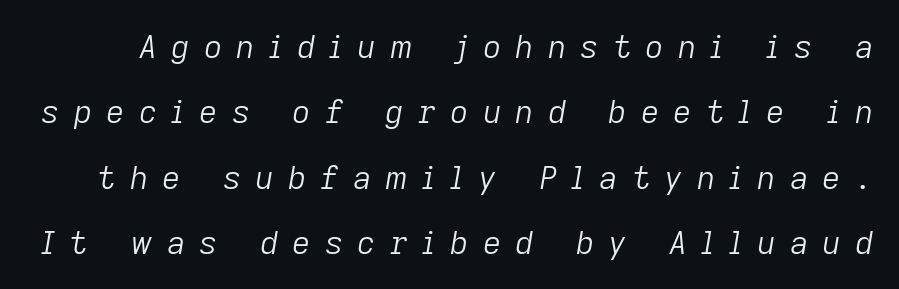
The image shows 32 px light type, italic (leaning right); set loose line spacing (2.04x), unusually wide letter spacing (+0.44 em), not underlined; low stroke contrast and a medium x-height.
